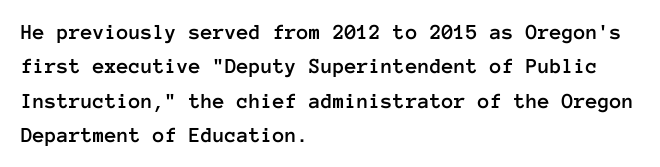
Teacher's note: observe the even left margin — that is flush-left alignment. The passage shown has conventional tracking throughout. It's the straight-up-and-down kind of type. The block of text has a typical density, with ordinary space between rows. The area under the type is left untouched.
